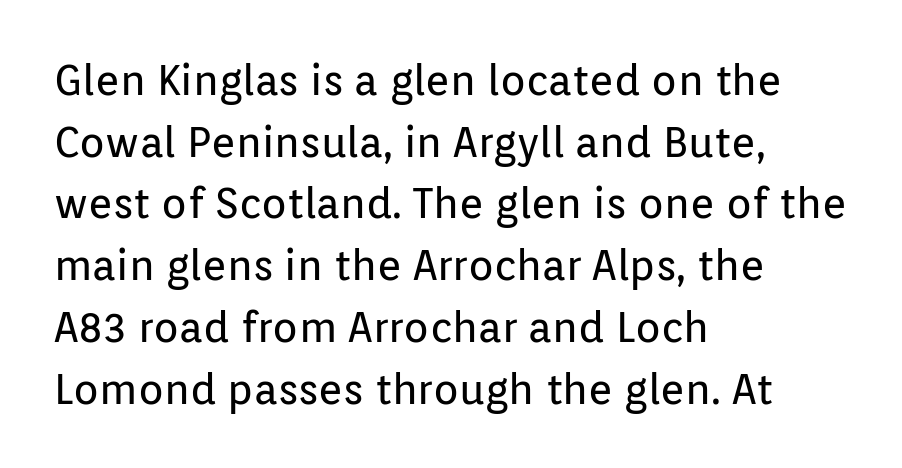
{"serif": "no", "italic": "no", "bold": "no", "weight": "regular", "width": "normal", "stroke_contrast": "low", "x_height": "medium", "monospaced": "no", "underline": "no", "align": "left", "line_spacing": "normal", "line_spacing_ratio": 1.47, "letter_spacing": "normal", "letter_spacing_em": 0.0, "glyph_px": 42}
